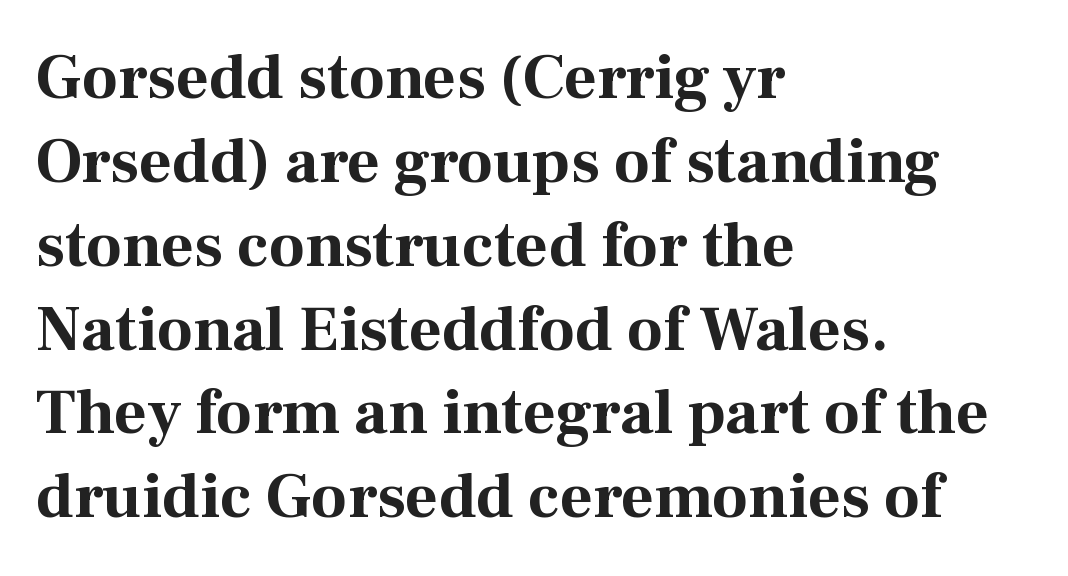
{"serif": "yes", "italic": "no", "bold": "yes", "weight": "bold", "width": "normal", "stroke_contrast": "medium", "x_height": "medium", "monospaced": "no", "underline": "no", "align": "left", "line_spacing": "normal", "line_spacing_ratio": 1.31, "letter_spacing": "normal", "letter_spacing_em": 0.0, "glyph_px": 64}
